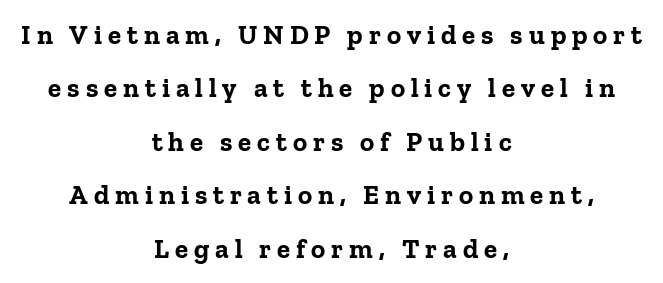
{"italic": "no", "bold": "yes", "underline": "no", "align": "center", "line_spacing": "loose", "line_spacing_ratio": 1.98, "letter_spacing": "wide", "letter_spacing_em": 0.22, "glyph_px": 27}
